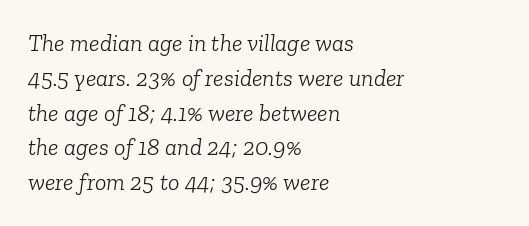
{"italic": "yes", "lean": "right", "slant_degrees": 6, "bold": "no", "underline": "no", "align": "left", "line_spacing": "normal", "line_spacing_ratio": 1.45, "letter_spacing": "normal", "letter_spacing_em": 0.0, "glyph_px": 24}
